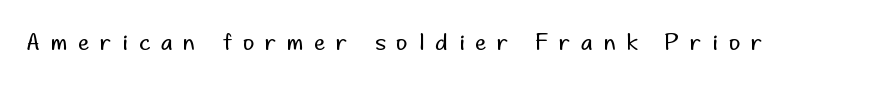
The image shows 22 px text type, upright; set unusually wide letter spacing (+0.5 em), not underlined.
